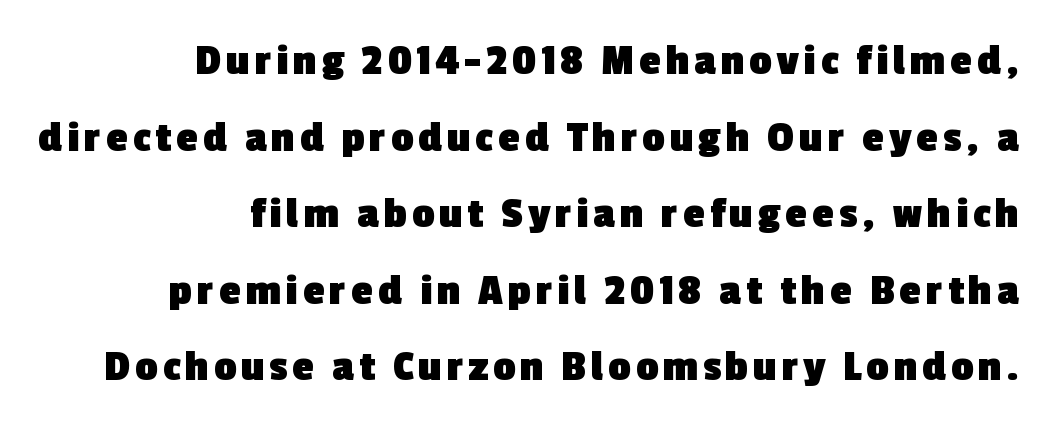
The image shows 44 px heavy sans-serif type; set right-aligned, line spacing 1.74x, not underlined; a medium x-height.
